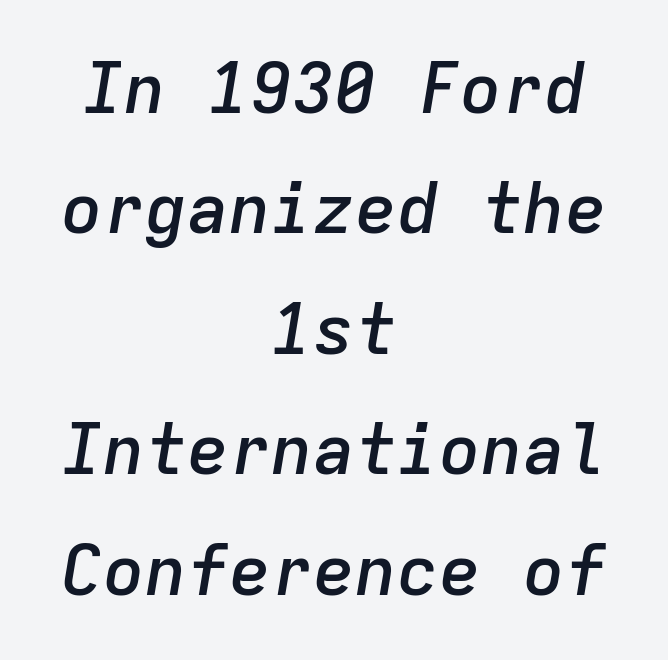
The image shows 70 px semibold type, italic (leaning right), monospaced; set centered, line spacing 1.72x, normal letter spacing, not underlined; low stroke contrast and a medium x-height.
